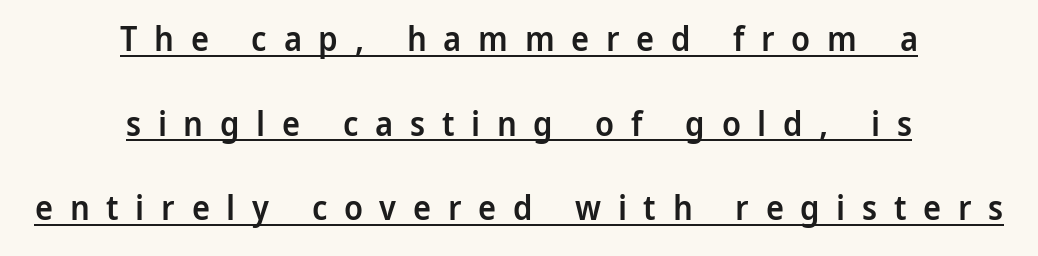
{"serif": "no", "italic": "no", "bold": "semi", "weight": "semibold", "width": "normal", "stroke_contrast": "low", "x_height": "medium", "monospaced": "no", "underline": "yes", "align": "center", "line_spacing": "loose", "line_spacing_ratio": 2.49, "letter_spacing": "wide", "letter_spacing_em": 0.49, "glyph_px": 34}
